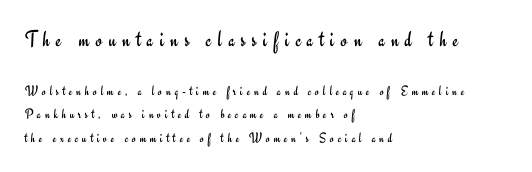
{"bold": "no", "underline": "no", "align": "left", "line_spacing": "normal", "line_spacing_ratio": 1.67, "letter_spacing": "wide", "letter_spacing_em": 0.28, "larger_block": "first", "size_ratio": 1.64, "glyph_px": 23}
